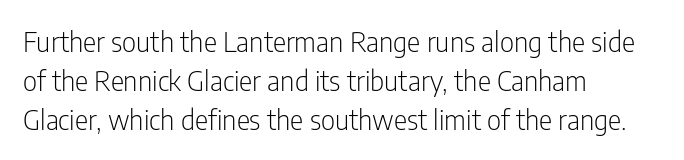
Students, note that the glyphs here touch the page at normal intervals. Proportional: the letters do not fall into vertical columns. These lines stack with their left ends in a neat column. Does the leading feel generous? No, just average. Every character sits straight up, as roman type does.
